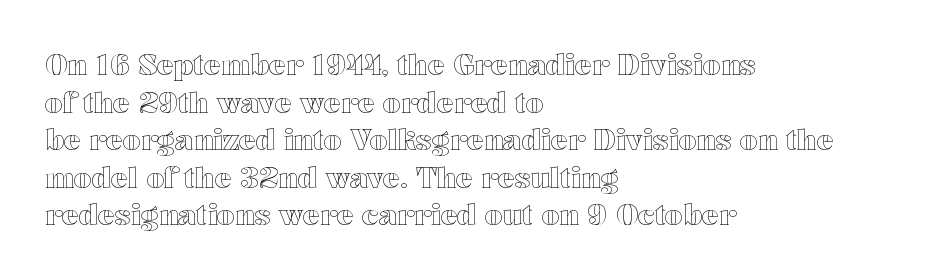
Q: Is the text italic (slanted)? A: No, it is upright.
Q: Is the text underlined? A: No.
Q: How is the paragraph aligned? A: Left-aligned.
Q: Is the spacing between letters normal or unusually wide? A: Normal.
Q: Is the spacing between lines tight, normal or loose? A: Normal.
Q: Width (condensed, normal, or wide)? A: Wide.
Q: x-height? A: Medium.
Q: Monospaced? A: No.
